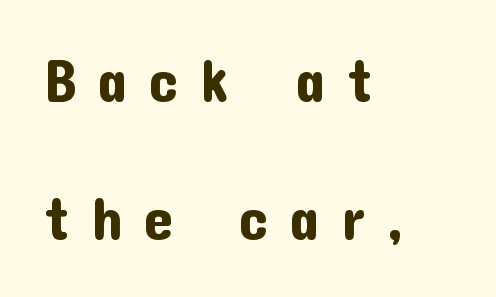
This sample is left-justified, so line endings fall wherever the words run out. Look at the tracking — it's clearly loosened, letters drifting apart. One glance says open: line gaps are wider than usual. Check under the words: just untouched page. Spacing verdict: proportional, widths tailored to each character. Do the letters lean? They stand straight.
